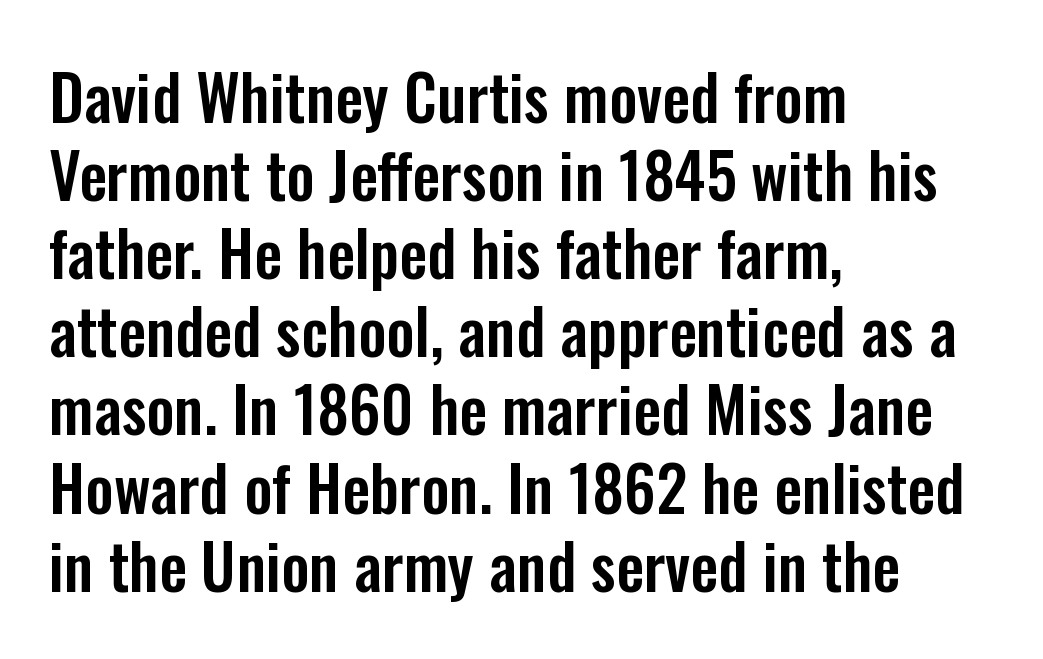
{"serif": "no", "italic": "no", "width": "condensed", "stroke_contrast": "low", "x_height": "medium", "monospaced": "no", "underline": "no", "align": "left", "line_spacing": "normal", "line_spacing_ratio": 1.26, "letter_spacing": "normal", "letter_spacing_em": 0.0, "glyph_px": 62}
